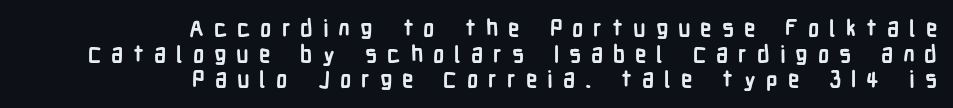
Q: Is the text bold? A: Yes.
Q: Is the text italic (slanted)? A: No, it is upright.
Q: Is the text underlined? A: No.
Q: How is the paragraph aligned? A: Right-aligned.
Q: Is the spacing between letters normal or unusually wide? A: Unusually wide.
Q: Is the spacing between lines tight, normal or loose? A: Tight.
